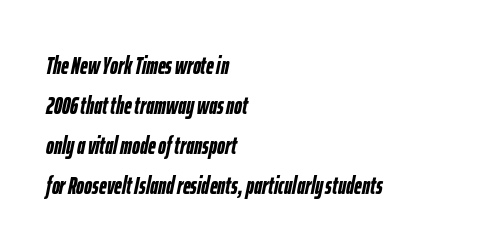
Line starts are locked; line ends wander. How heavy is the stroke? Heavy — this is a bold. Tall strokes in this sample are angled rather than plumb. The string is rendered with underlining switched off.
